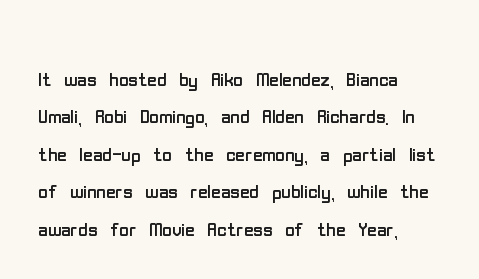
Q: Is the text bold? A: No.
Q: Is the text italic (slanted)? A: No, it is upright.
Q: Is the text underlined? A: No.
Q: How is the paragraph aligned? A: Left-aligned.
Q: Is the spacing between letters normal or unusually wide? A: Normal.
Q: Is the spacing between lines tight, normal or loose? A: Normal.
